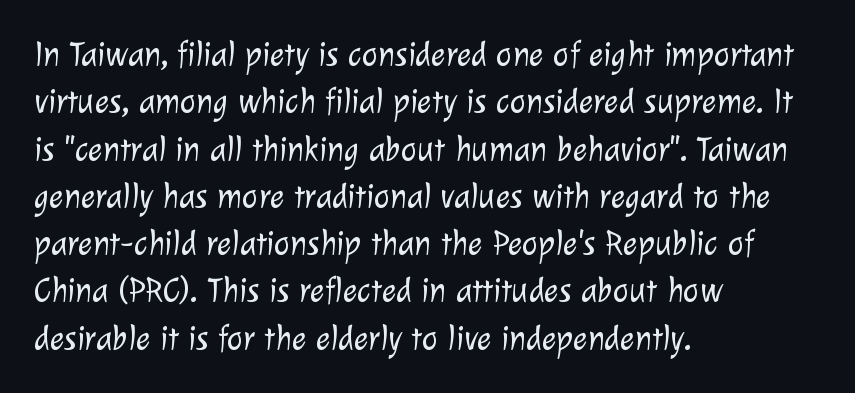
{"serif": "no", "bold": "no", "weight": "light", "width": "normal", "stroke_contrast": "low", "x_height": "medium", "monospaced": "no", "underline": "no", "align": "left", "line_spacing": "normal", "line_spacing_ratio": 1.39, "letter_spacing": "normal", "letter_spacing_em": 0.0, "glyph_px": 34}
